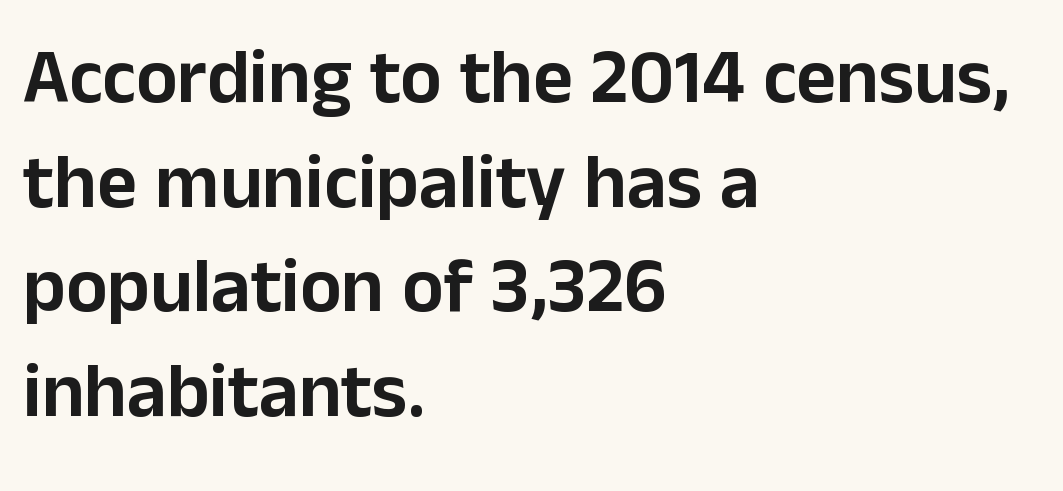
{"serif": "no", "italic": "no", "width": "normal", "stroke_contrast": "low", "x_height": "medium", "monospaced": "no", "underline": "no", "align": "left", "line_spacing": "normal", "line_spacing_ratio": 1.36, "letter_spacing": "normal", "letter_spacing_em": 0.0, "glyph_px": 77}
